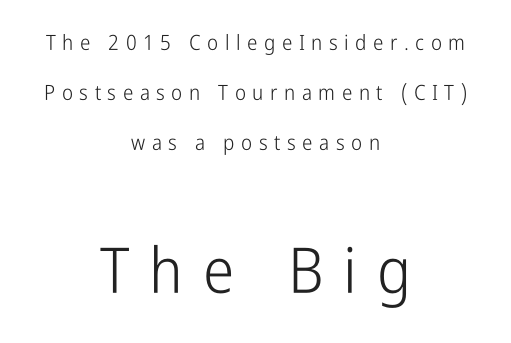
The image shows 63 px light, condensed sans-serif type, upright; set centered, loose line spacing (2.37x), unusually wide letter spacing (+0.31 em), not underlined; the second (bottom) block is 3.0x larger; low stroke contrast and a medium x-height.
